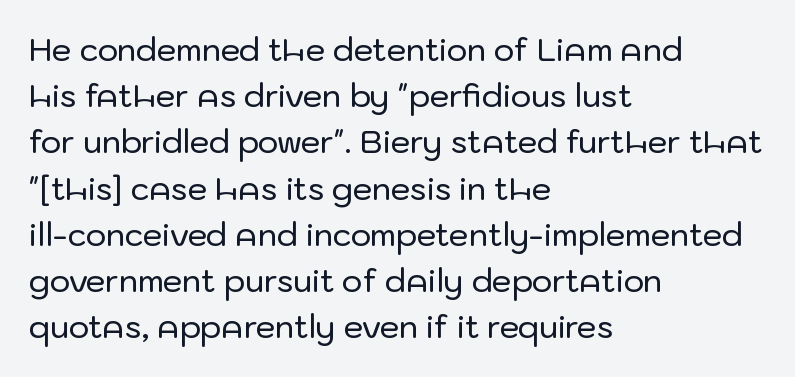
The designer went with a sans here, leaving each stem footless. Summary of vertical rhythm: regular, with standard interline spacing. There is no visible air inserted between adjacent glyphs. Here the designer chose a conventional face with non-uniform glyph widths. Where is the straight margin? On the left.
